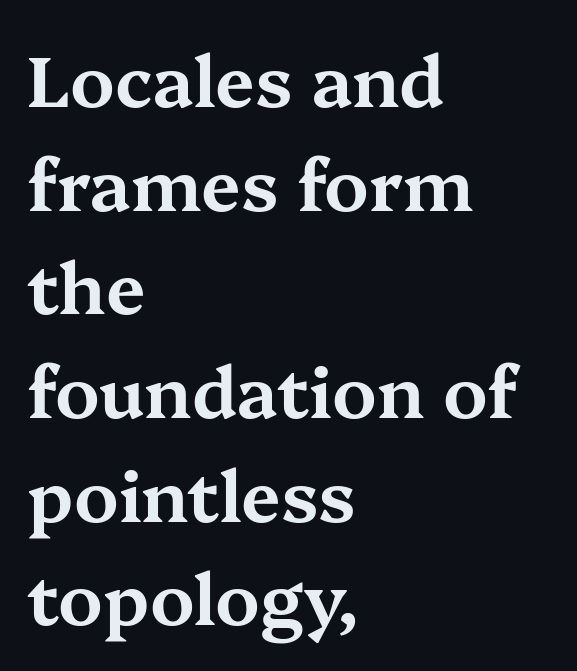
You could call the tracking neutral — neither tight nor loose. The type family on display is of the serif kind. Posture: upright roman. Spacing verdict: proportional, widths tailored to each character. Each line starts at the same left margin while the right side varies.
